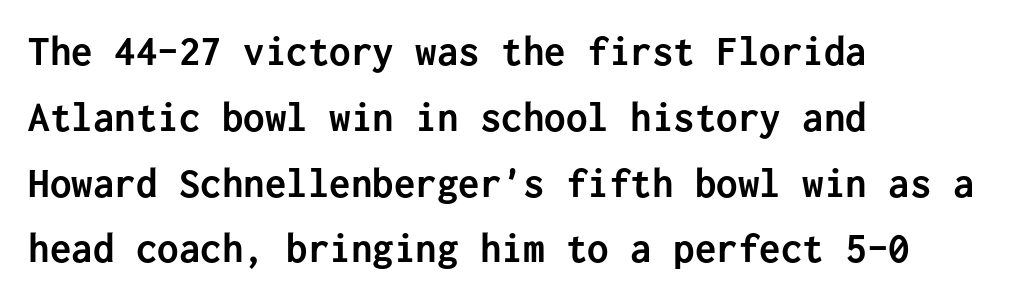
The image shows 43 px semibold sans-serif type, upright, monospaced; set left-aligned, normal line spacing (1.53x), normal letter spacing, not underlined; low stroke contrast and a medium x-height.
